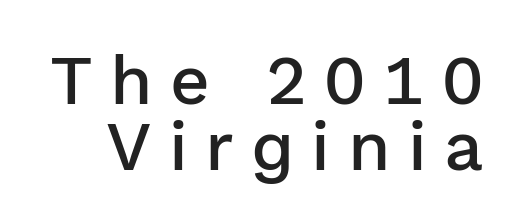
Q: Is the text bold? A: Semi-bold.
Q: Is the text italic (slanted)? A: No, it is upright.
Q: Is the typeface a serif or a sans-serif typeface? A: Sans-serif.
Q: Is the text underlined? A: No.
Q: Is the spacing between letters normal or unusually wide? A: Unusually wide.
Q: Is the spacing between lines tight, normal or loose? A: Tight.
Q: Width (condensed, normal, or wide)? A: Normal.
Q: Stroke contrast? A: Low.
Q: x-height? A: Medium.
Q: Monospaced? A: No.
